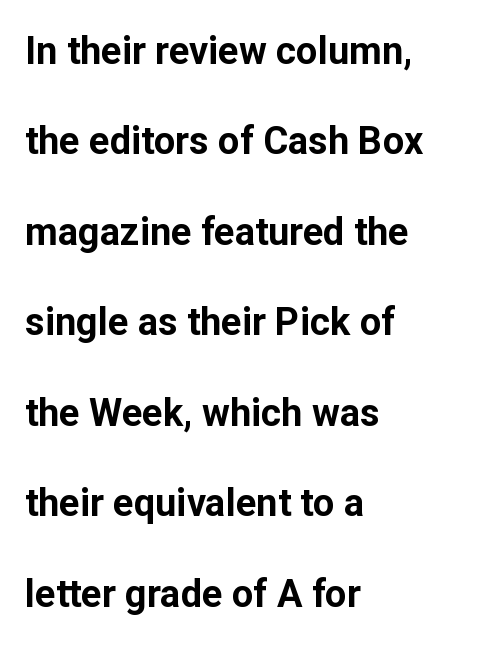
Q: Is the text bold? A: Yes.
Q: Is the text italic (slanted)? A: No, it is upright.
Q: Is the typeface a serif or a sans-serif typeface? A: Sans-serif.
Q: Is the text underlined? A: No.
Q: How is the paragraph aligned? A: Left-aligned.
Q: Is the spacing between letters normal or unusually wide? A: Normal.
Q: Is the spacing between lines tight, normal or loose? A: Loose.
Q: Width (condensed, normal, or wide)? A: Normal.
Q: Stroke contrast? A: Low.
Q: x-height? A: Medium.
Q: Monospaced? A: No.
